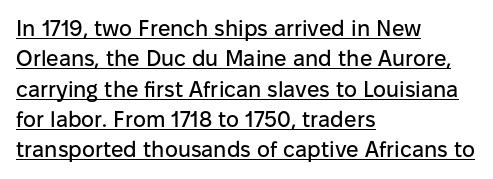
{"italic": "no", "underline": "yes", "align": "left", "line_spacing": "normal", "line_spacing_ratio": 1.38, "letter_spacing": "normal", "letter_spacing_em": 0.0, "glyph_px": 22}
